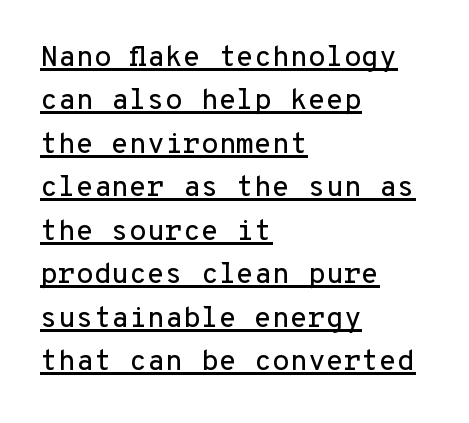
The image shows 29 px sans-serif type, upright, monospaced; set left-aligned, normal line spacing (1.5x), normal letter spacing, underlined; low stroke contrast and a medium x-height.
